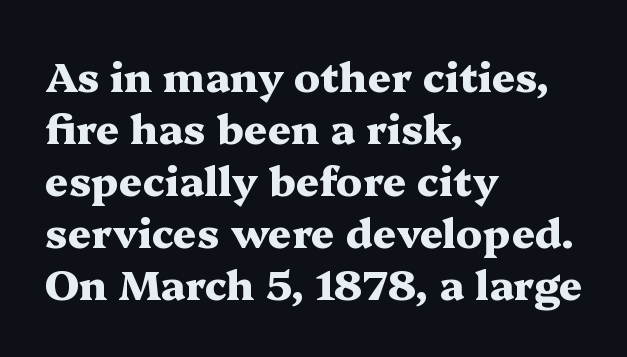
{"serif": "yes", "italic": "no", "bold": "yes", "weight": "heavy", "width": "wide", "stroke_contrast": "medium", "x_height": "medium", "monospaced": "no", "underline": "no", "align": "left", "line_spacing": "normal", "line_spacing_ratio": 1.27, "letter_spacing": "normal", "letter_spacing_em": 0.0, "glyph_px": 41}
